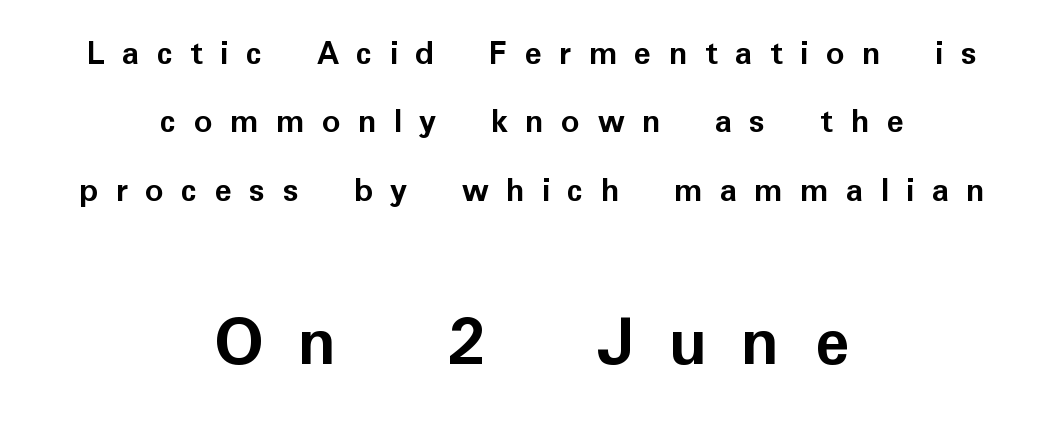
Q: Is the text bold? A: Yes.
Q: Is the text italic (slanted)? A: No, it is upright.
Q: Is the typeface a serif or a sans-serif typeface? A: Sans-serif.
Q: Is the text underlined? A: No.
Q: How is the paragraph aligned? A: Centered.
Q: Is the spacing between letters normal or unusually wide? A: Unusually wide.
Q: Is the spacing between lines tight, normal or loose? A: Loose.
Q: Which block of text is set in a larger size, the first (top) or the second (bottom)? A: The second (bottom) one.
Q: Width (condensed, normal, or wide)? A: Normal.
Q: Stroke contrast? A: Low.
Q: x-height? A: Medium.
Q: Monospaced? A: No.
